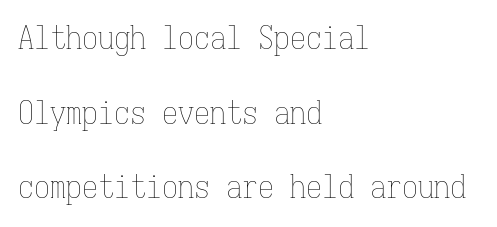
Q: Is the text bold? A: No.
Q: Is the text italic (slanted)? A: No, it is upright.
Q: Is the text underlined? A: No.
Q: How is the paragraph aligned? A: Left-aligned.
Q: Is the spacing between letters normal or unusually wide? A: Normal.
Q: Is the spacing between lines tight, normal or loose? A: Loose.
Q: Width (condensed, normal, or wide)? A: Condensed.
Q: Stroke contrast? A: Low.
Q: x-height? A: Medium.
Q: Monospaced? A: Yes.
